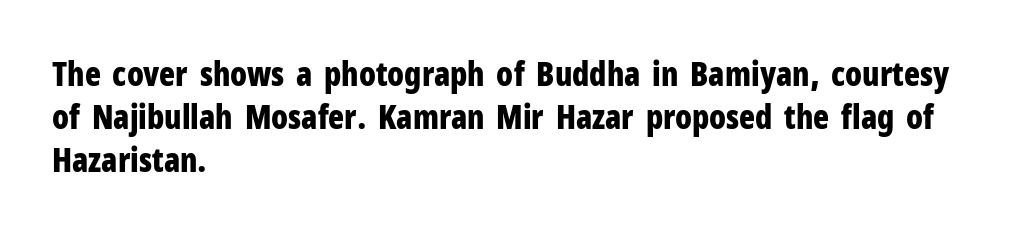
Regular leading. Examine the stroke ends and you'll find no serifs. Horizontal alignment here is leftward, the default for most running prose. How are the letters spaced? Ordinarily, with no added tracking. These lines are rendered in a variable-pitch font. Only glyphs here, with clear space below each row.
